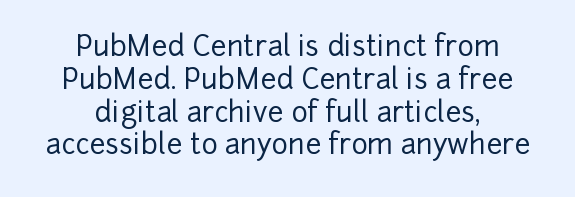
{"serif": "no", "italic": "no", "width": "normal", "stroke_contrast": "low", "x_height": "medium", "monospaced": "no", "underline": "no", "align": "center", "line_spacing_ratio": 1.17, "letter_spacing": "normal", "letter_spacing_em": 0.0, "glyph_px": 28}
